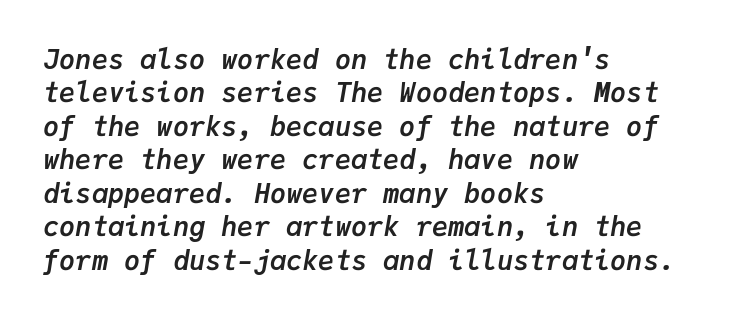
Q: Is the text bold? A: Yes.
Q: Is the text italic (slanted)? A: Yes, it leans right by about 9 degrees.
Q: Is the text underlined? A: No.
Q: How is the paragraph aligned? A: Left-aligned.
Q: Is the spacing between letters normal or unusually wide? A: Normal.
